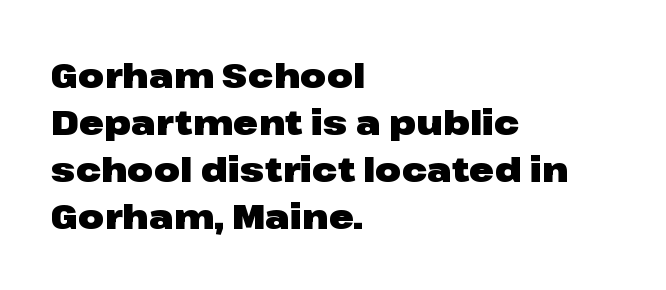
{"serif": "no", "italic": "no", "bold": "yes", "weight": "heavy", "width": "wide", "stroke_contrast": "low", "x_height": "medium", "monospaced": "no", "underline": "no", "align": "left", "line_spacing": "normal", "line_spacing_ratio": 1.38, "letter_spacing": "normal", "letter_spacing_em": 0.0, "glyph_px": 34}
